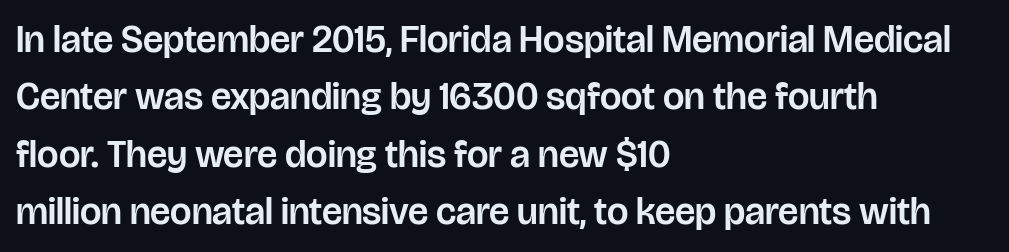
These lines are composed in type without serifs. One-word summary of the alignment: left. Inter-character spacing is left at the font's built-in metrics. Honestly, there is no underline to notice here at all. Vertically, the passage feels balanced, rows spaced as you'd expect. Posture: vertical.
